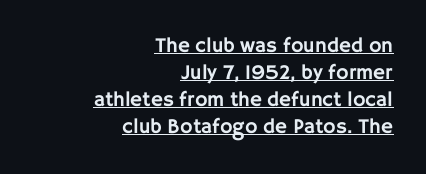
{"italic": "no", "underline": "yes", "align": "right", "line_spacing": "normal", "line_spacing_ratio": 1.28, "letter_spacing": "normal", "letter_spacing_em": 0.0, "glyph_px": 21}
